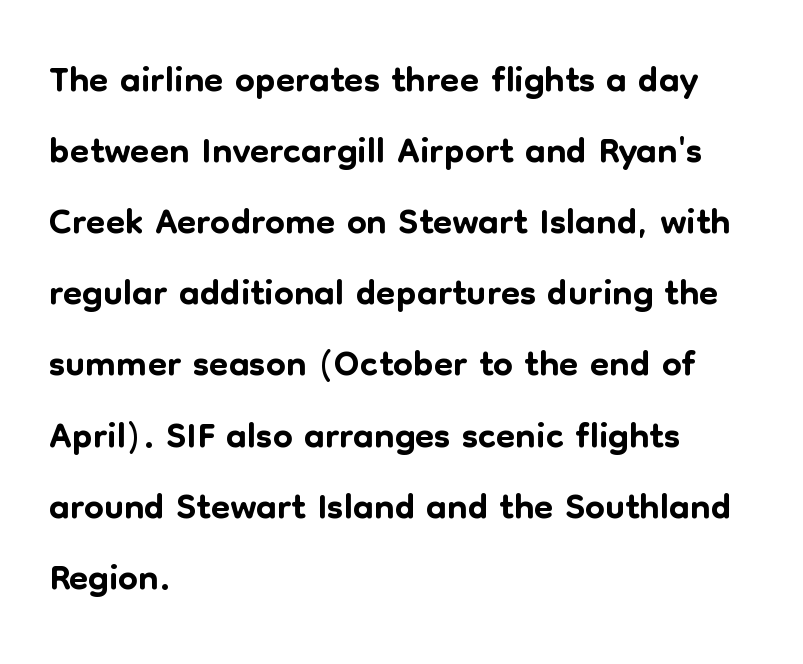
Serif or sans? Sans — the stroke terminals are bare. The passage is arranged the way most books set body copy — flush left. Every character sits straight up, as roman type does. Normally led — the rows are evenly, conventionally spaced. The baseline area is clear.
